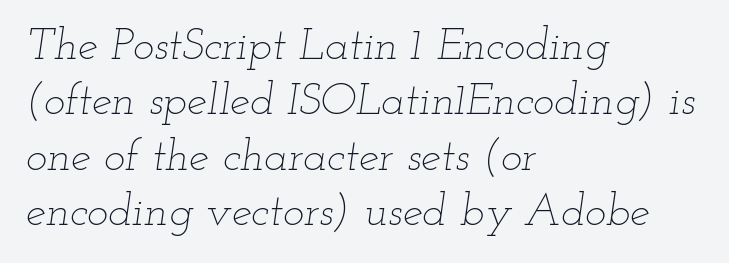
The image shows 45 px thin, wide type, italic (leaning right); set left-aligned, line spacing 1.23x, normal letter spacing, not underlined; low stroke contrast and a small x-height.
